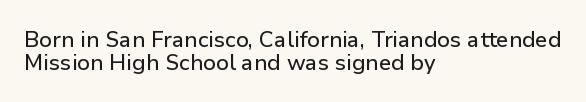
The image shows 22 px text type, upright; set left-aligned, tight line spacing (1.04x), normal letter spacing, not underlined.
